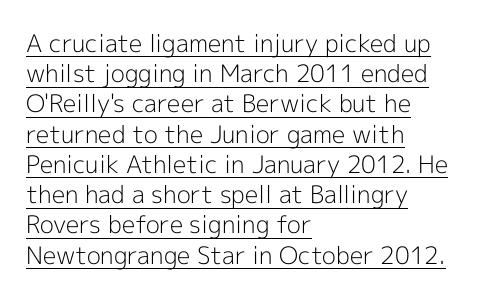
Q: Is the text bold? A: No.
Q: Is the text italic (slanted)? A: No, it is upright.
Q: Is the text underlined? A: Yes.
Q: How is the paragraph aligned? A: Left-aligned.
Q: Is the spacing between letters normal or unusually wide? A: Normal.
Q: Is the spacing between lines tight, normal or loose? A: Normal.
